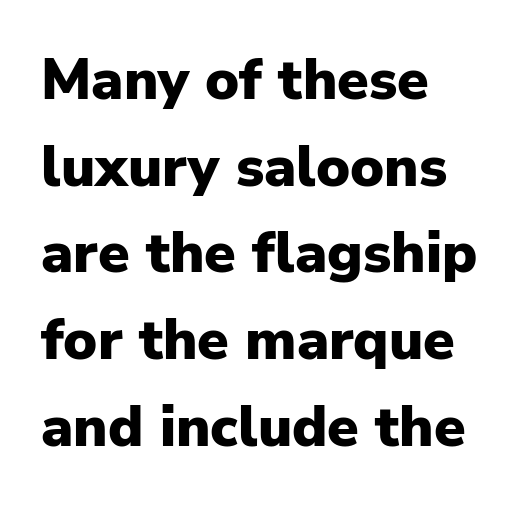
Q: Is the text bold? A: Yes.
Q: Is the text italic (slanted)? A: No, it is upright.
Q: Is the typeface a serif or a sans-serif typeface? A: Sans-serif.
Q: Is the text underlined? A: No.
Q: How is the paragraph aligned? A: Left-aligned.
Q: Is the spacing between letters normal or unusually wide? A: Normal.
Q: Is the spacing between lines tight, normal or loose? A: Normal.
Q: Width (condensed, normal, or wide)? A: Normal.
Q: Stroke contrast? A: Low.
Q: x-height? A: Medium.
Q: Monospaced? A: No.
